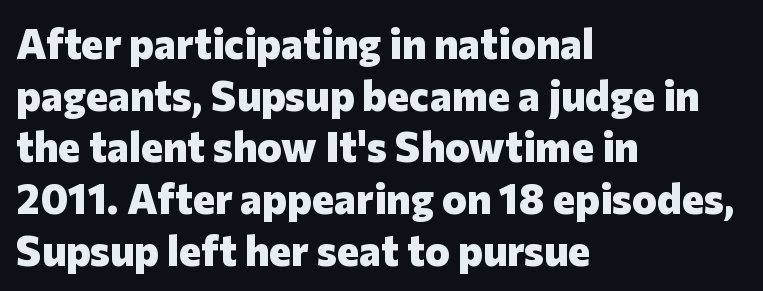
Q: Is the text bold? A: Yes.
Q: Is the text italic (slanted)? A: No, it is upright.
Q: Is the typeface a serif or a sans-serif typeface? A: Sans-serif.
Q: Is the text underlined? A: No.
Q: How is the paragraph aligned? A: Left-aligned.
Q: Is the spacing between letters normal or unusually wide? A: Normal.
Q: Width (condensed, normal, or wide)? A: Normal.
Q: Stroke contrast? A: Low.
Q: x-height? A: Medium.
Q: Monospaced? A: No.
